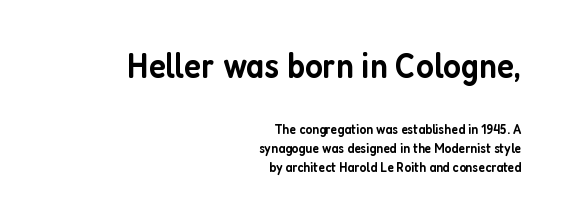
{"serif": "no", "italic": "no", "bold": "semi", "weight": "semibold", "width": "condensed", "stroke_contrast": "low", "x_height": "medium", "monospaced": "no", "underline": "no", "align": "right", "line_spacing": "normal", "line_spacing_ratio": 1.36, "letter_spacing": "normal", "letter_spacing_em": 0.0, "larger_block": "first", "size_ratio": 2.57, "glyph_px": 36}
